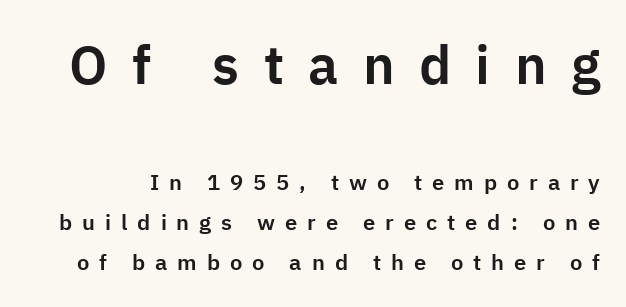
{"serif": "no", "italic": "no", "width": "normal", "stroke_contrast": "low", "x_height": "medium", "monospaced": "no", "underline": "no", "line_spacing_ratio": 1.8, "letter_spacing": "wide", "letter_spacing_em": 0.45, "larger_block": "first", "size_ratio": 2.45, "glyph_px": 54}
